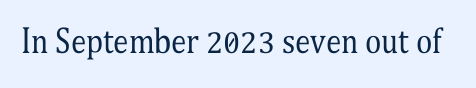
{"serif": "yes", "italic": "no", "bold": "no", "weight": "regular", "width": "condensed", "stroke_contrast": "medium", "x_height": "medium", "monospaced": "no", "underline": "no", "letter_spacing": "normal", "letter_spacing_em": 0.0, "glyph_px": 31}
